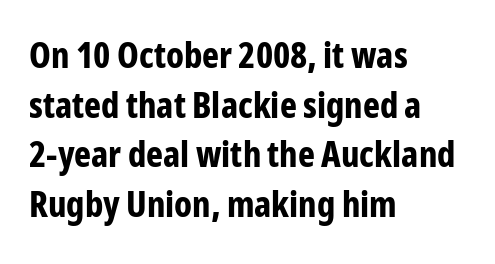
This sample uses a sans-serif face. A student would call this left alignment; a typographer would say flush left, rag right. Vertical strokes here are truly vertical. The string is rendered with underlining switched off. Leading: standard. Spacing verdict: proportional, widths tailored to each character.
